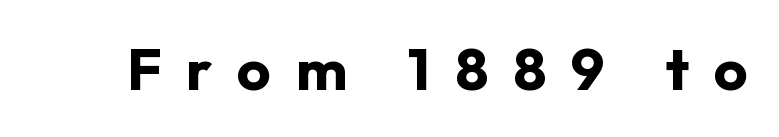
The passage shown is emphatically bold. Loose tracking; the words dissolve into strings of separated letters. Note: no serifs on the glyphs. A clean baseline with only descenders dipping below it. If you drew a line through each stem, it would be perfectly vertical.
